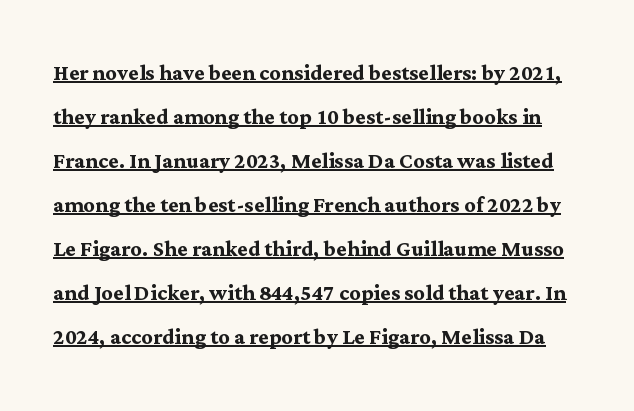
{"serif": "yes", "italic": "no", "bold": "yes", "weight": "semibold", "width": "normal", "stroke_contrast": "medium", "x_height": "medium", "monospaced": "no", "underline": "yes", "line_spacing": "normal", "line_spacing_ratio": 1.57, "letter_spacing": "normal", "letter_spacing_em": 0.0, "glyph_px": 28}
